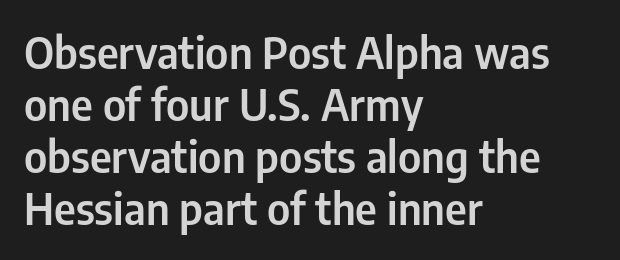
The image shows 43 px condensed sans-serif type, upright; set left-aligned, line spacing 1.21x, normal letter spacing, not underlined; low stroke contrast and a medium x-height.
